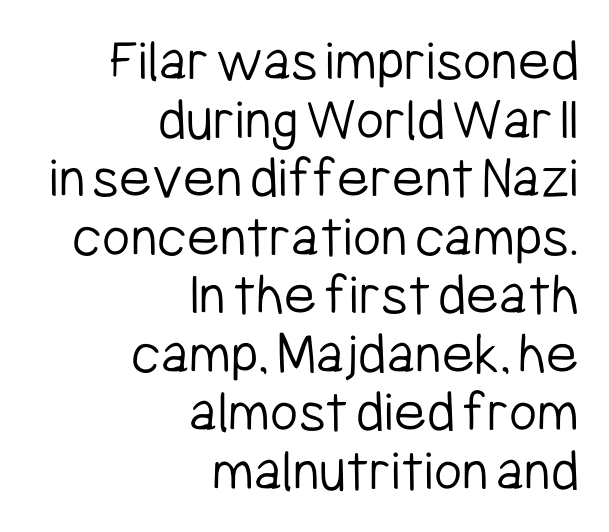
{"serif": "no", "italic": "no", "bold": "no", "weight": "light", "width": "condensed", "stroke_contrast": "low", "x_height": "medium", "monospaced": "no", "underline": "no", "align": "right", "line_spacing": "tight", "line_spacing_ratio": 0.96, "letter_spacing": "normal", "letter_spacing_em": 0.0, "glyph_px": 61}
